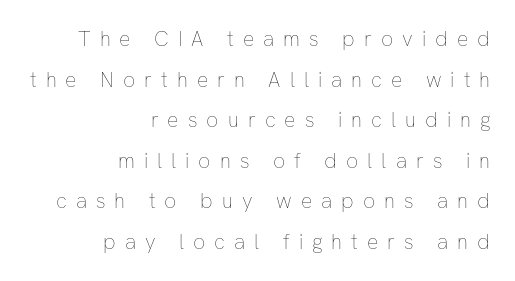
Q: Is the text bold? A: No.
Q: Is the text italic (slanted)? A: No, it is upright.
Q: Is the text underlined? A: No.
Q: How is the paragraph aligned? A: Right-aligned.
Q: Is the spacing between letters normal or unusually wide? A: Unusually wide.
Q: Is the spacing between lines tight, normal or loose? A: Loose.
